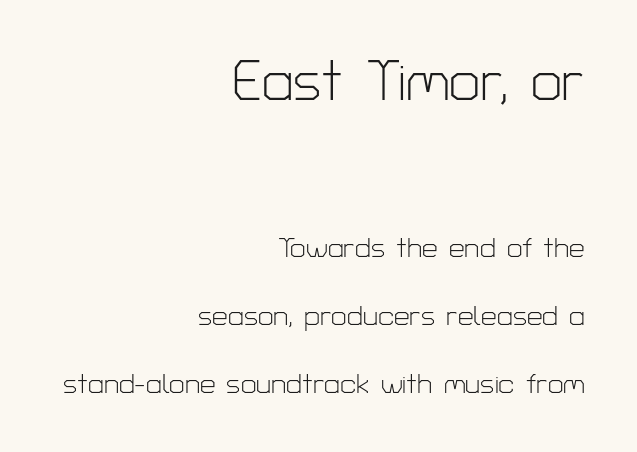
{"serif": "no", "italic": "no", "bold": "no", "weight": "light", "width": "normal", "stroke_contrast": "low", "x_height": "medium", "monospaced": "no", "underline": "no", "align": "right", "line_spacing": "loose", "line_spacing_ratio": 2.43, "letter_spacing": "normal", "letter_spacing_em": 0.0, "larger_block": "first", "size_ratio": 2.0, "glyph_px": 56}
